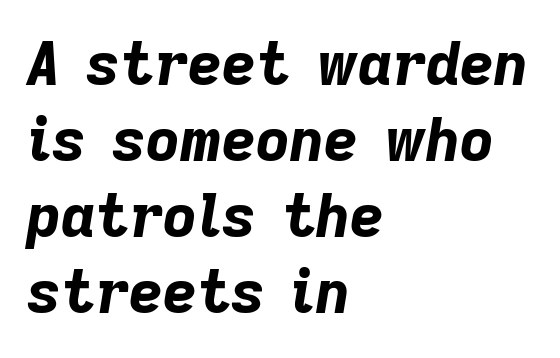
Q: Is the text bold? A: Yes.
Q: Is the text italic (slanted)? A: Yes, it leans right by about 9 degrees.
Q: Is the text underlined? A: No.
Q: How is the paragraph aligned? A: Left-aligned.
Q: Is the spacing between letters normal or unusually wide? A: Normal.
Q: Is the spacing between lines tight, normal or loose? A: Normal.
Q: Width (condensed, normal, or wide)? A: Normal.
Q: Stroke contrast? A: Low.
Q: x-height? A: Medium.
Q: Monospaced? A: No.
